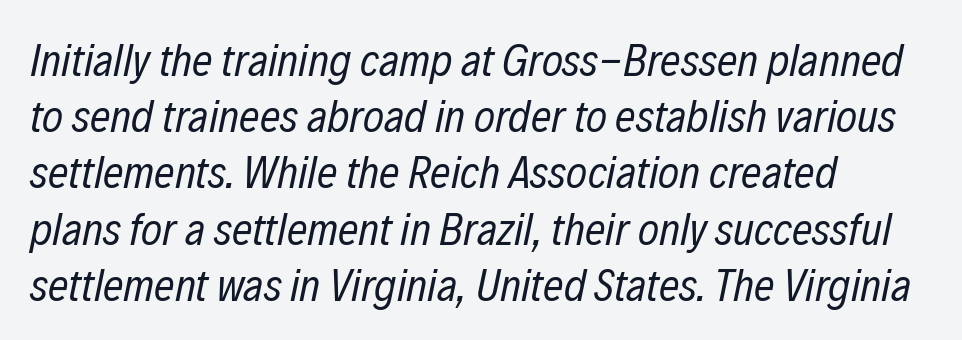
Q: Is the text bold? A: No.
Q: Is the text italic (slanted)? A: Yes, it leans right by about 12 degrees.
Q: Is the text underlined? A: No.
Q: How is the paragraph aligned? A: Left-aligned.
Q: Is the spacing between letters normal or unusually wide? A: Normal.
Q: Is the spacing between lines tight, normal or loose? A: Normal.
Q: Width (condensed, normal, or wide)? A: Condensed.
Q: Stroke contrast? A: Low.
Q: x-height? A: Medium.
Q: Monospaced? A: No.
